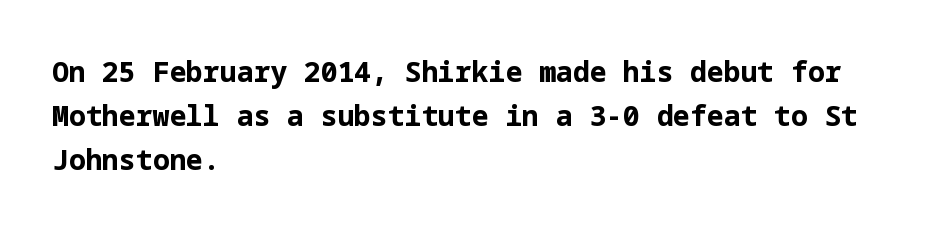
Q: Is the text bold? A: Yes.
Q: Is the text italic (slanted)? A: No, it is upright.
Q: Is the typeface a serif or a sans-serif typeface? A: Sans-serif.
Q: Is the text underlined? A: No.
Q: How is the paragraph aligned? A: Left-aligned.
Q: Is the spacing between letters normal or unusually wide? A: Normal.
Q: Is the spacing between lines tight, normal or loose? A: Normal.
Q: Width (condensed, normal, or wide)? A: Normal.
Q: Stroke contrast? A: Low.
Q: x-height? A: Medium.
